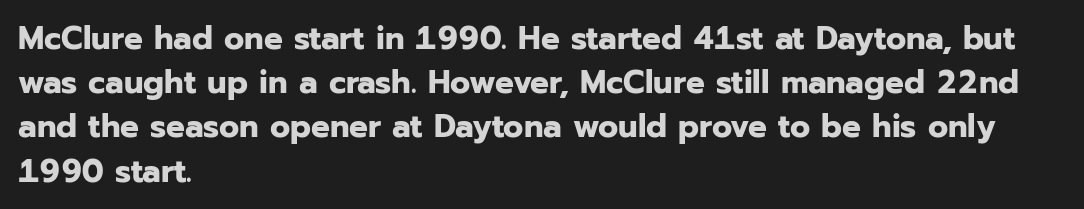
The image shows 33 px bold sans-serif type, upright; set left-aligned, normal line spacing (1.34x), normal letter spacing, not underlined; low stroke contrast and a medium x-height.
